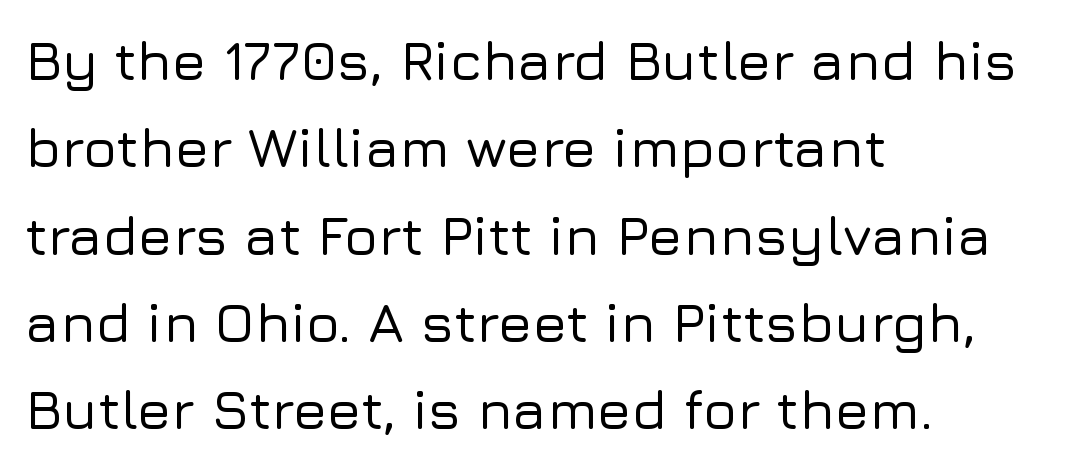
{"serif": "no", "italic": "no", "width": "normal", "stroke_contrast": "low", "x_height": "medium", "monospaced": "no", "underline": "no", "align": "left", "line_spacing": "normal", "line_spacing_ratio": 1.56, "letter_spacing": "normal", "letter_spacing_em": 0.0, "glyph_px": 56}
